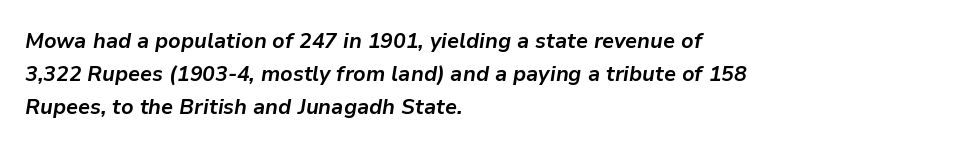
{"italic": "yes", "lean": "right", "slant_degrees": 9, "bold": "yes", "underline": "no", "align": "left", "line_spacing": "normal", "line_spacing_ratio": 1.51, "letter_spacing": "normal", "letter_spacing_em": 0.0, "glyph_px": 22}
